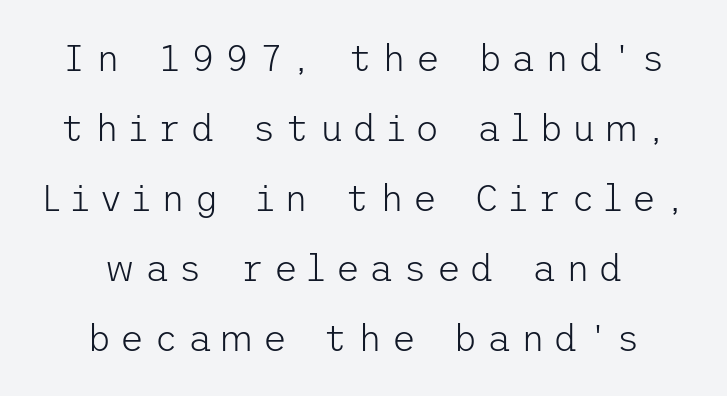
Q: Is the text bold? A: No.
Q: Is the text italic (slanted)? A: No, it is upright.
Q: Is the typeface a serif or a sans-serif typeface? A: Sans-serif.
Q: Is the text underlined? A: No.
Q: How is the paragraph aligned? A: Centered.
Q: Is the spacing between letters normal or unusually wide? A: Unusually wide.
Q: Width (condensed, normal, or wide)? A: Normal.
Q: Stroke contrast? A: Low.
Q: x-height? A: Medium.
